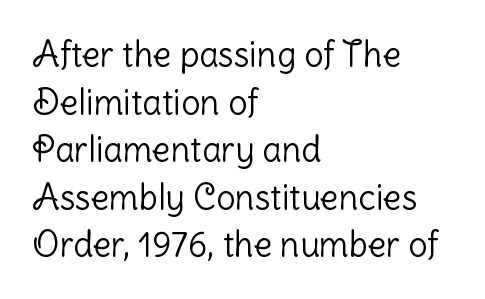
The image shows 34 px light sans-serif type, upright; set left-aligned, normal line spacing (1.4x), normal letter spacing, not underlined; low stroke contrast and a medium x-height.
